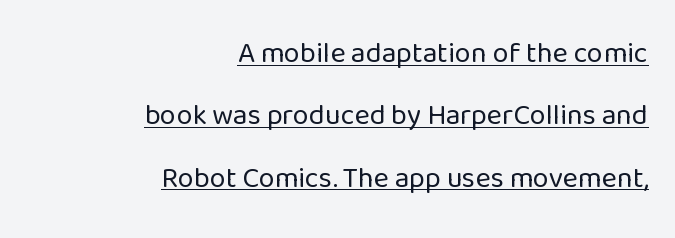
{"serif": "no", "italic": "no", "bold": "no", "weight": "regular", "width": "normal", "stroke_contrast": "low", "x_height": "medium", "monospaced": "no", "underline": "yes", "align": "right", "line_spacing": "loose", "line_spacing_ratio": 2.15, "letter_spacing": "normal", "letter_spacing_em": 0.0, "glyph_px": 29}
